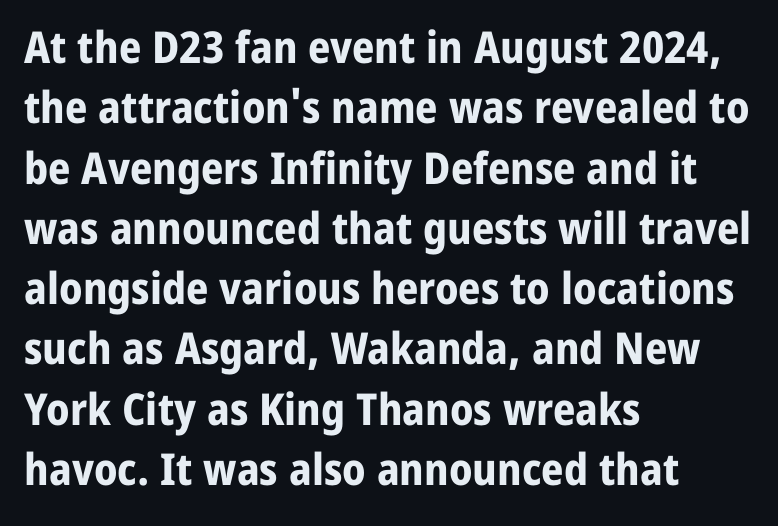
{"serif": "no", "italic": "no", "bold": "yes", "weight": "bold", "width": "normal", "stroke_contrast": "low", "x_height": "medium", "monospaced": "no", "underline": "no", "align": "left", "line_spacing": "normal", "line_spacing_ratio": 1.37, "letter_spacing": "normal", "letter_spacing_em": 0.0, "glyph_px": 44}
